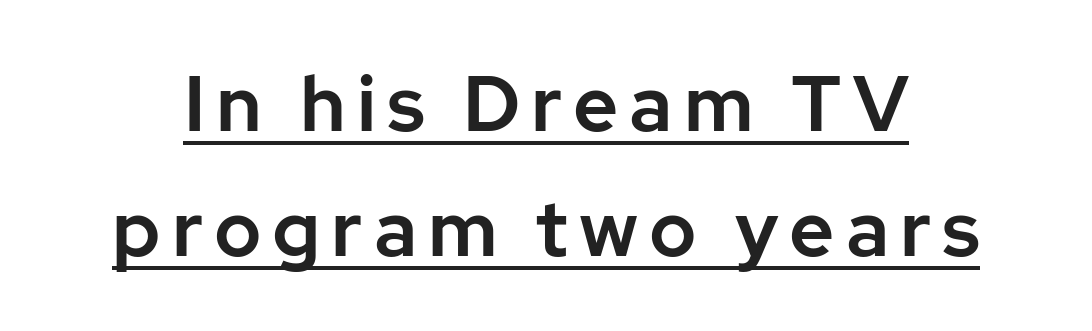
{"serif": "no", "italic": "no", "width": "normal", "stroke_contrast": "low", "x_height": "medium", "monospaced": "no", "underline": "yes", "line_spacing": "normal", "line_spacing_ratio": 1.6, "glyph_px": 78}
